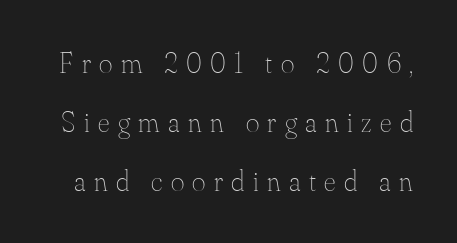
Q: Is the text bold? A: No.
Q: Is the text italic (slanted)? A: No, it is upright.
Q: Is the text underlined? A: No.
Q: Is the spacing between letters normal or unusually wide? A: Unusually wide.
Q: Is the spacing between lines tight, normal or loose? A: Loose.
Q: Width (condensed, normal, or wide)? A: Normal.
Q: Stroke contrast? A: Medium.
Q: x-height? A: Small.
Q: Monospaced? A: No.
